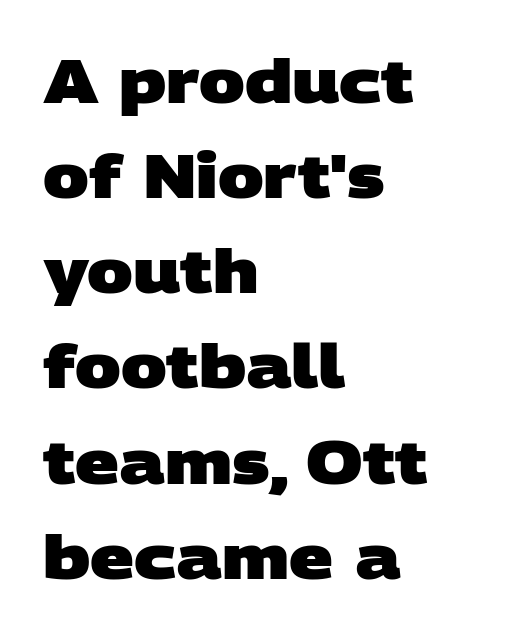
Q: Is the text bold? A: Yes.
Q: Is the typeface a serif or a sans-serif typeface? A: Sans-serif.
Q: Is the text underlined? A: No.
Q: How is the paragraph aligned? A: Left-aligned.
Q: Is the spacing between letters normal or unusually wide? A: Normal.
Q: Is the spacing between lines tight, normal or loose? A: Normal.
Q: Width (condensed, normal, or wide)? A: Wide.
Q: Stroke contrast? A: Low.
Q: x-height? A: Large.
Q: Monospaced? A: No.
